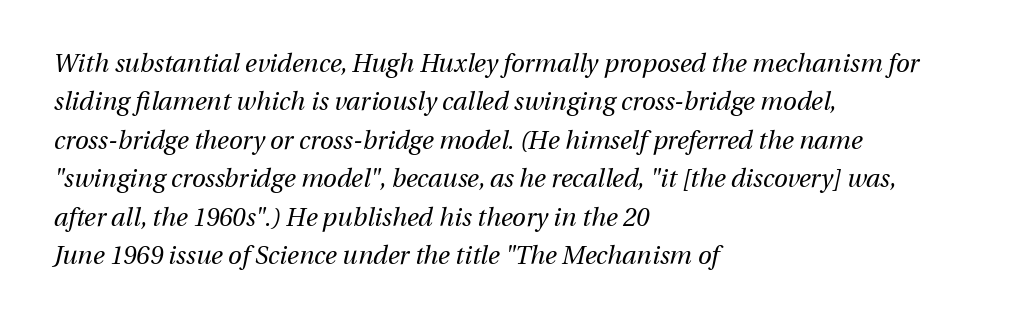
Q: Is the text bold? A: No.
Q: Is the text italic (slanted)? A: Yes, it leans right by about 13 degrees.
Q: Is the text underlined? A: No.
Q: How is the paragraph aligned? A: Left-aligned.
Q: Is the spacing between letters normal or unusually wide? A: Normal.
Q: Is the spacing between lines tight, normal or loose? A: Normal.
